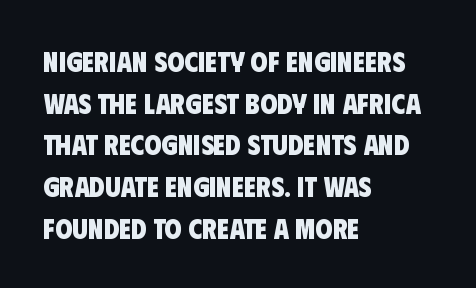
The image shows 28 px heavy, condensed sans-serif type; set left-aligned, normal line spacing (1.49x), normal letter spacing, not underlined; low stroke contrast and a large x-height.
